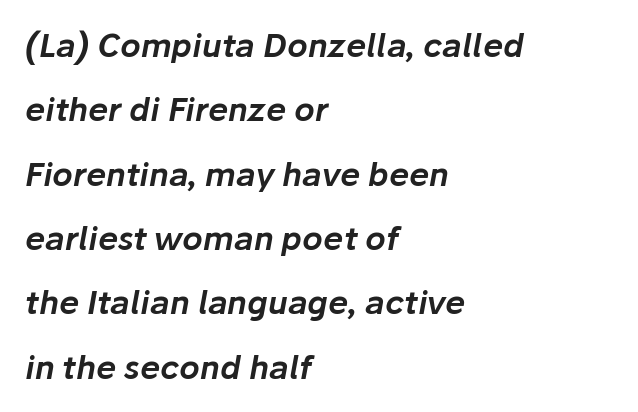
The image shows 32 px text type, italic (leaning right); set left-aligned, loose line spacing (2.01x), normal letter spacing, not underlined; low stroke contrast and a medium x-height.
